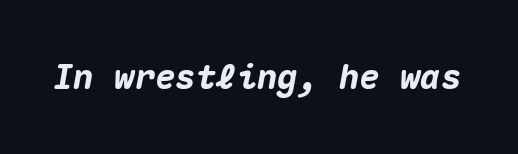
The image shows 34 px heavy type, italic (leaning right), monospaced; set normal letter spacing, not underlined; medium stroke contrast and a medium x-height.
